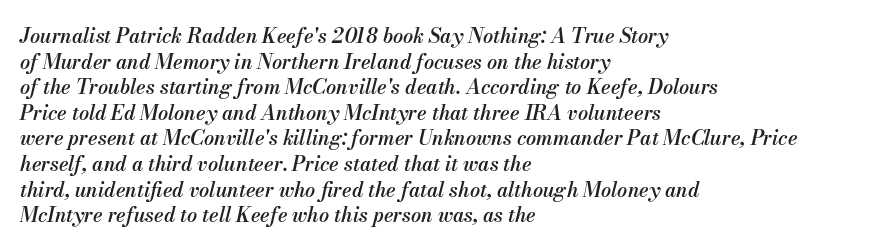
The designer left line spacing at the default. Is the type slanted? Yes — the strokes lean at a clear angle. Here the glyphs are tracked normally, forming tight word shapes. One-word summary of the alignment: left. Each glyph is drawn with semibold strokes, heavier than normal yet not fully bold.
